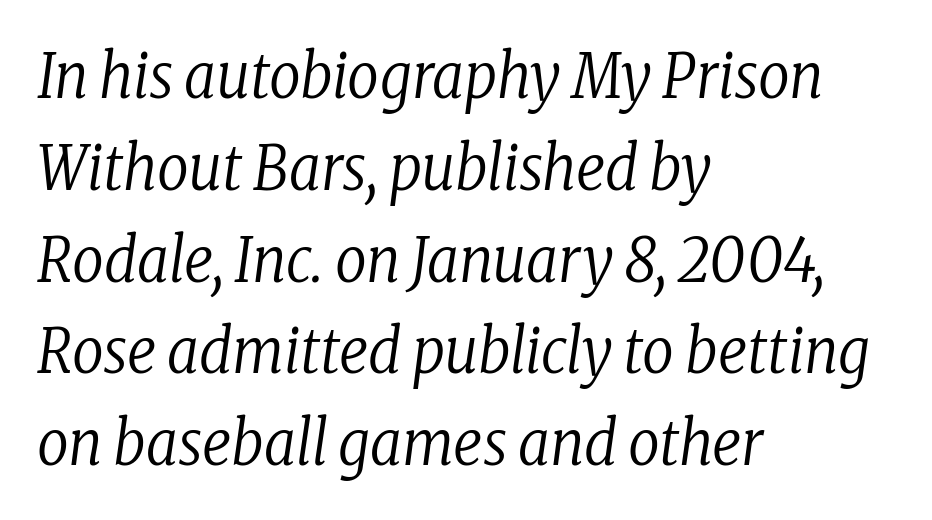
The image shows 62 px regular-weight, condensed serif type, italic (leaning right); set left-aligned, normal line spacing (1.48x), normal letter spacing, not underlined; low stroke contrast and a medium x-height.
